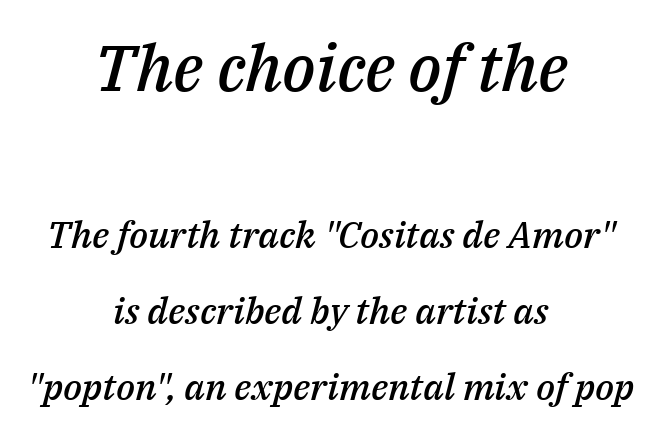
Q: Is the text bold? A: Semi-bold.
Q: Is the text italic (slanted)? A: Yes, it leans right by about 14 degrees.
Q: Is the text underlined? A: No.
Q: How is the paragraph aligned? A: Centered.
Q: Is the spacing between letters normal or unusually wide? A: Normal.
Q: Is the spacing between lines tight, normal or loose? A: Loose.
Q: Which block of text is set in a larger size, the first (top) or the second (bottom)? A: The first (top) one.
Q: Width (condensed, normal, or wide)? A: Normal.
Q: Stroke contrast? A: Medium.
Q: x-height? A: Medium.
Q: Monospaced? A: No.
